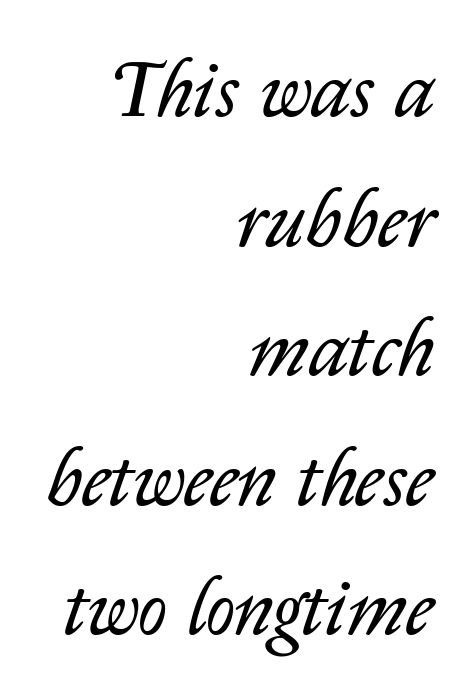
Is the type slanted? Yes — the strokes lean at a clear angle. The tracking reads as untouched default to a designer's eye. One-word summary of the alignment: right. Line spacing here is normal.
